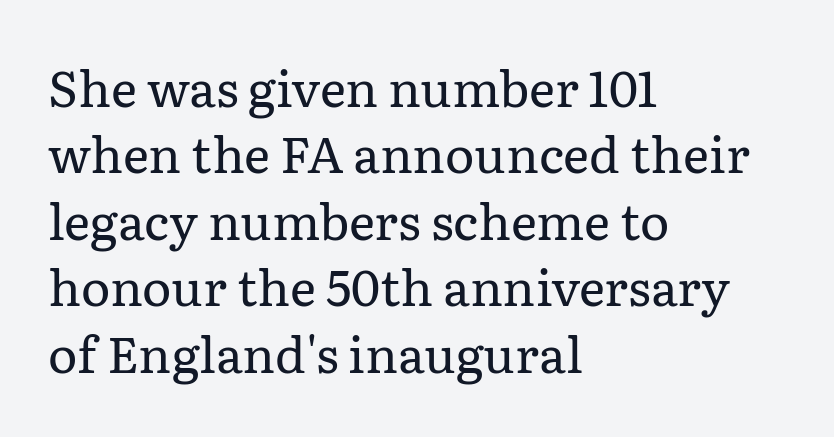
This sample is left-justified, so line endings fall wherever the words run out. Descenders hang freely into open space. Honestly, the letter spacing is just normal — you wouldn't notice it. The passage shown is typed in a proportional face where columns would drift. This reads as an unemphasized weight, regular at the heaviest.
